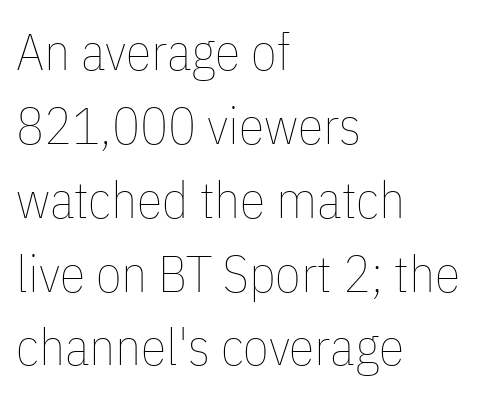
The image shows 52 px thin, condensed type, upright; set left-aligned, normal line spacing (1.42x), normal letter spacing, not underlined; low stroke contrast and a medium x-height.
